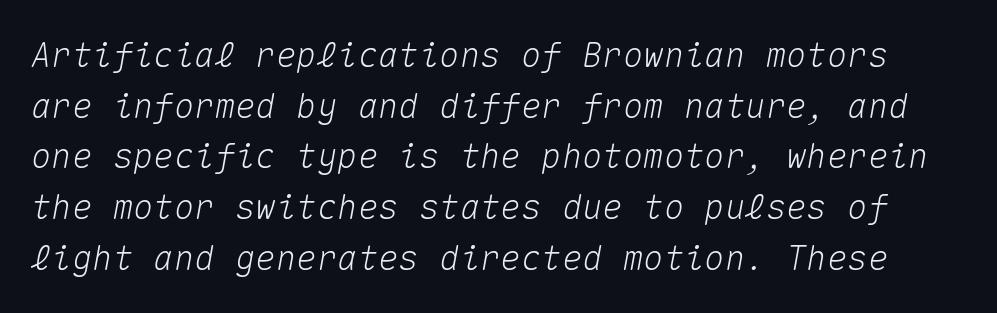
Think of a typewriter: that constant character pitch is what you see here. Italic? Definitely — the glyphs are oblique. The space directly below the letters is spotless. The tracking reads as untouched default to a designer's eye.
